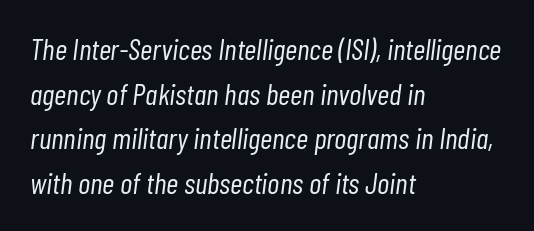
Q: Is the text bold? A: No.
Q: Is the text italic (slanted)? A: Yes, it leans right by about 7 degrees.
Q: Is the text underlined? A: No.
Q: How is the paragraph aligned? A: Left-aligned.
Q: Is the spacing between letters normal or unusually wide? A: Normal.
Q: Is the spacing between lines tight, normal or loose? A: Normal.
Q: Width (condensed, normal, or wide)? A: Condensed.
Q: Stroke contrast? A: Low.
Q: x-height? A: Medium.
Q: Monospaced? A: No.
